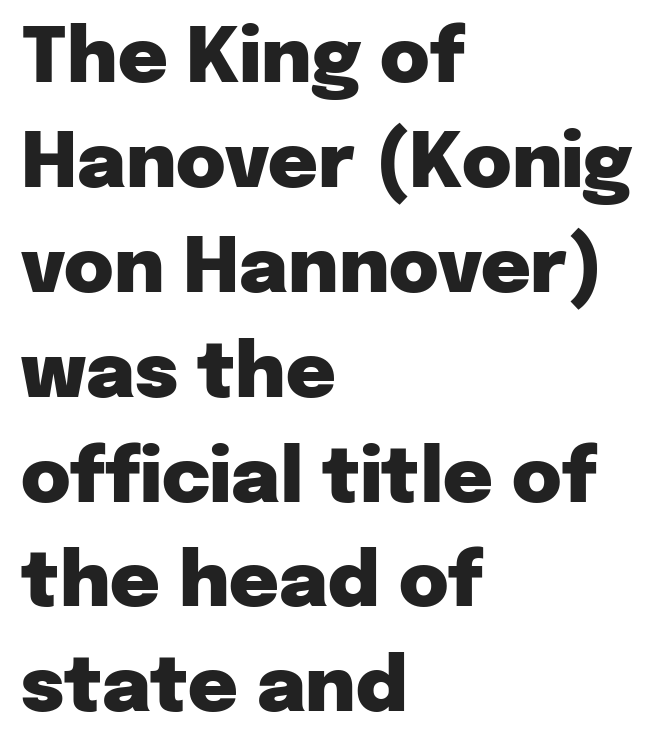
The image shows 76 px heavy sans-serif type, upright; set left-aligned, normal line spacing (1.38x), normal letter spacing, not underlined; low stroke contrast and a medium x-height.
